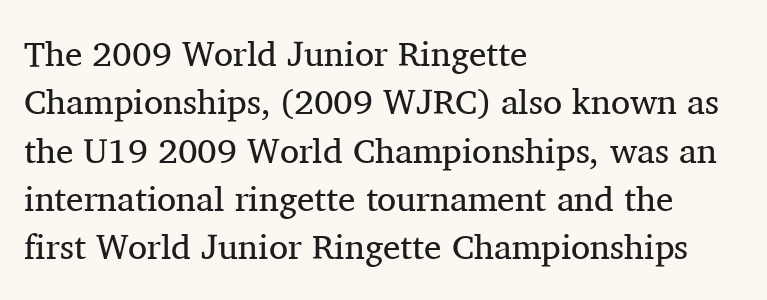
{"serif": "yes", "italic": "no", "bold": "no", "weight": "regular", "width": "normal", "stroke_contrast": "medium", "x_height": "medium", "monospaced": "no", "underline": "no", "align": "left", "line_spacing": "normal", "line_spacing_ratio": 1.38, "letter_spacing": "normal", "letter_spacing_em": 0.0, "glyph_px": 35}
